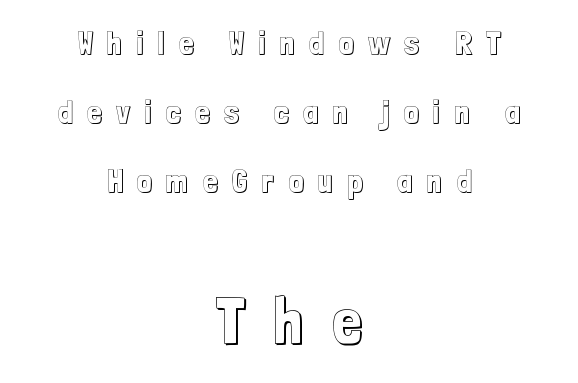
Interline gaps are noticeably wide in this sample. Ascenders rise straight up at ninety degrees. Each row of text sits above clean, open space. Alignment: centered.
